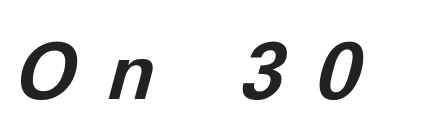
The image shows 78 px bold type, italic (leaning right); set unusually wide letter spacing (+0.4 em), not underlined; low stroke contrast and a medium x-height.
